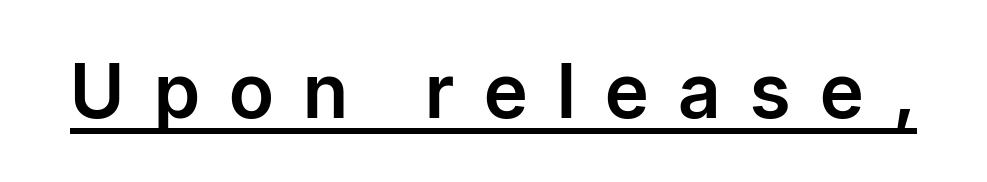
The image shows 75 px sans-serif type, upright; set unusually wide letter spacing (+0.42 em), underlined; low stroke contrast and a medium x-height.
